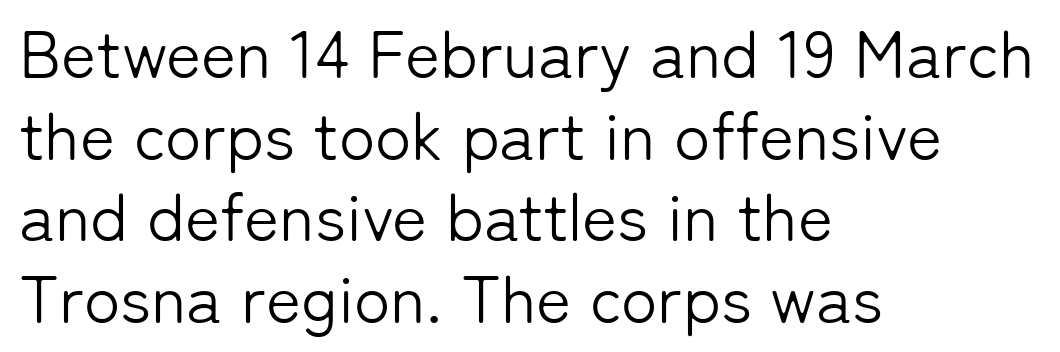
Q: Is the text bold? A: No.
Q: Is the text italic (slanted)? A: No, it is upright.
Q: Is the typeface a serif or a sans-serif typeface? A: Sans-serif.
Q: Is the text underlined? A: No.
Q: How is the paragraph aligned? A: Left-aligned.
Q: Is the spacing between letters normal or unusually wide? A: Normal.
Q: Width (condensed, normal, or wide)? A: Normal.
Q: Stroke contrast? A: Low.
Q: x-height? A: Medium.
Q: Monospaced? A: No.
